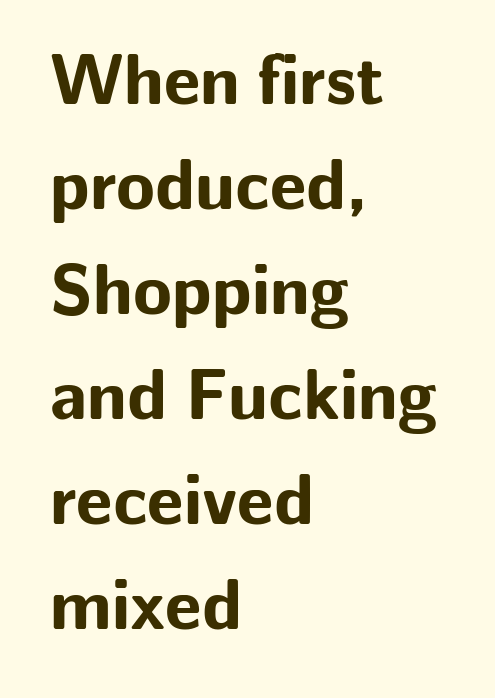
Q: Is the text bold? A: Yes.
Q: Is the text italic (slanted)? A: No, it is upright.
Q: Is the typeface a serif or a sans-serif typeface? A: Sans-serif.
Q: Is the text underlined? A: No.
Q: How is the paragraph aligned? A: Left-aligned.
Q: Is the spacing between letters normal or unusually wide? A: Normal.
Q: Is the spacing between lines tight, normal or loose? A: Normal.
Q: Width (condensed, normal, or wide)? A: Normal.
Q: Stroke contrast? A: Low.
Q: x-height? A: Medium.
Q: Monospaced? A: No.
